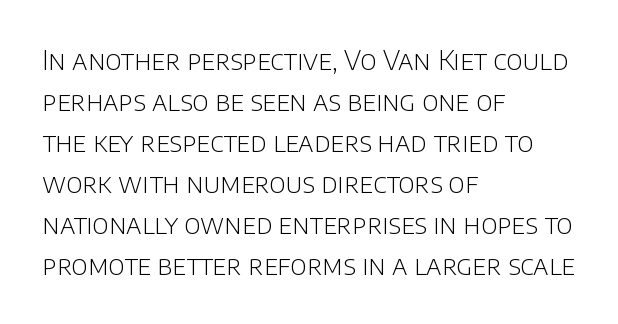
{"italic": "no", "bold": "no", "underline": "no", "align": "left", "line_spacing": "normal", "line_spacing_ratio": 1.52, "letter_spacing": "normal", "letter_spacing_em": 0.0, "glyph_px": 27}
